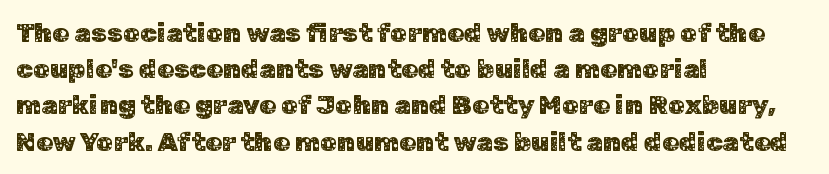
A normal amount of white space separates one row of letters from the next. Rendered with straight, roman letterforms. Rule under the text: the space is simply empty. Glyph-to-glyph distance matches everyday printed text. Horizontal alignment here is leftward, the default for most running prose.
